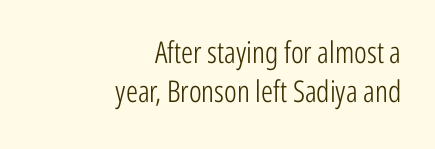
Q: Is the text bold? A: No.
Q: Is the text italic (slanted)? A: No, it is upright.
Q: Is the typeface a serif or a sans-serif typeface? A: Sans-serif.
Q: Is the text underlined? A: No.
Q: How is the paragraph aligned? A: Right-aligned.
Q: Is the spacing between letters normal or unusually wide? A: Normal.
Q: Is the spacing between lines tight, normal or loose? A: Normal.
Q: Width (condensed, normal, or wide)? A: Condensed.
Q: Stroke contrast? A: Low.
Q: x-height? A: Medium.
Q: Monospaced? A: No.
